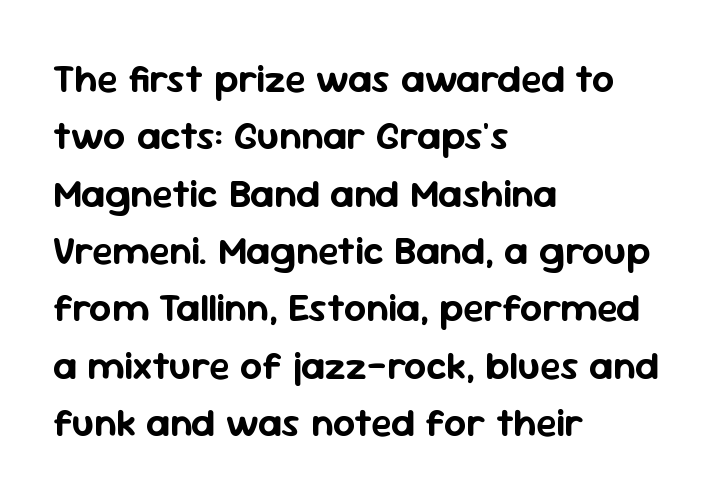
{"serif": "no", "italic": "no", "width": "normal", "stroke_contrast": "low", "x_height": "medium", "monospaced": "no", "underline": "no", "align": "left", "line_spacing": "normal", "line_spacing_ratio": 1.47, "letter_spacing": "normal", "letter_spacing_em": 0.0, "glyph_px": 39}
